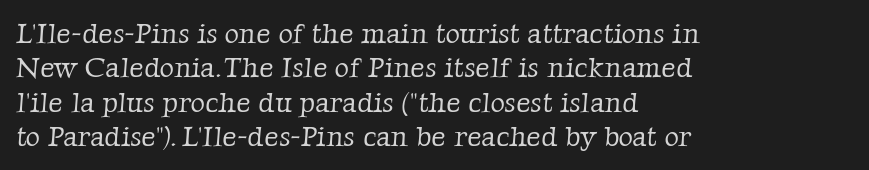
Q: Is the text bold? A: No.
Q: Is the typeface a serif or a sans-serif typeface? A: Serif.
Q: Is the text underlined? A: No.
Q: How is the paragraph aligned? A: Left-aligned.
Q: Is the spacing between letters normal or unusually wide? A: Normal.
Q: Width (condensed, normal, or wide)? A: Normal.
Q: Stroke contrast? A: Low.
Q: x-height? A: Medium.
Q: Monospaced? A: No.
